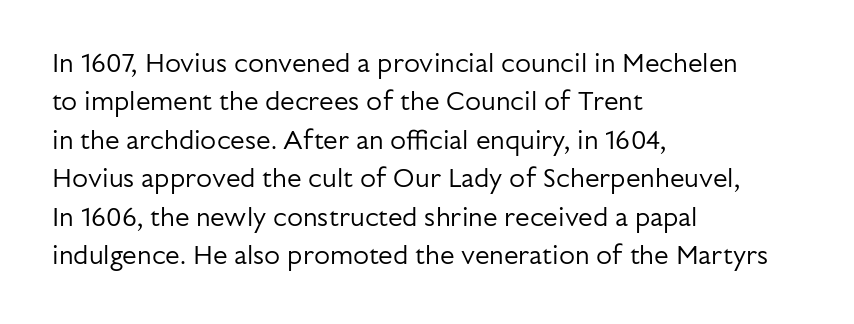
Q: Is the text bold? A: No.
Q: Is the text italic (slanted)? A: No, it is upright.
Q: Is the text underlined? A: No.
Q: How is the paragraph aligned? A: Left-aligned.
Q: Is the spacing between letters normal or unusually wide? A: Normal.
Q: Is the spacing between lines tight, normal or loose? A: Normal.
